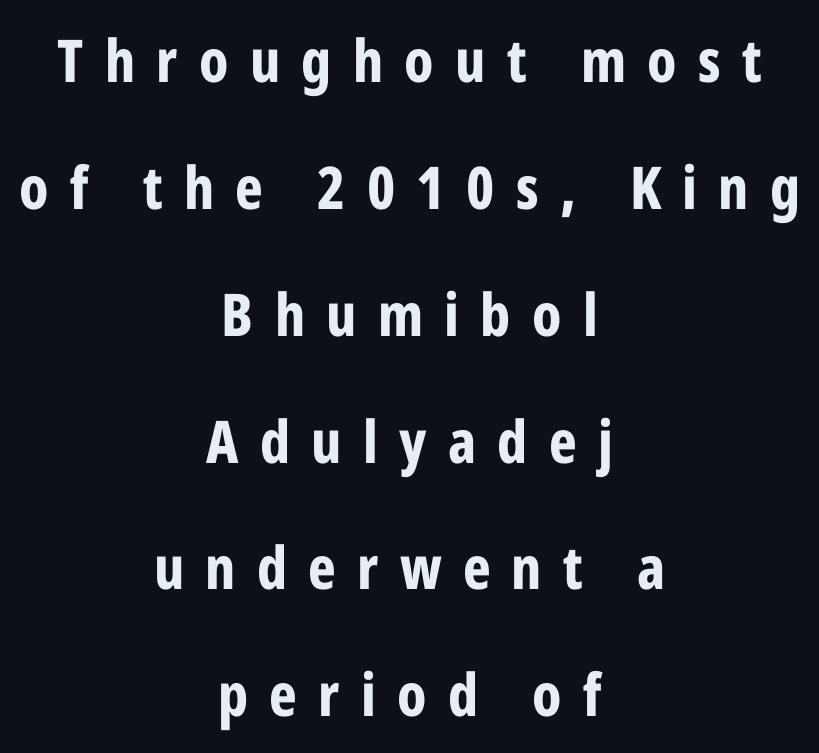
Q: Is the text bold? A: Yes.
Q: Is the text italic (slanted)? A: No, it is upright.
Q: Is the typeface a serif or a sans-serif typeface? A: Sans-serif.
Q: Is the text underlined? A: No.
Q: How is the paragraph aligned? A: Centered.
Q: Is the spacing between letters normal or unusually wide? A: Unusually wide.
Q: Is the spacing between lines tight, normal or loose? A: Loose.
Q: Width (condensed, normal, or wide)? A: Condensed.
Q: Stroke contrast? A: Low.
Q: x-height? A: Medium.
Q: Monospaced? A: No.
